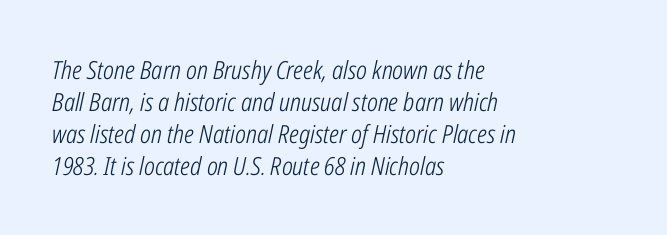
The image shows 25 px text type, italic (leaning right); set left-aligned, normal line spacing (1.28x), normal letter spacing, not underlined.
